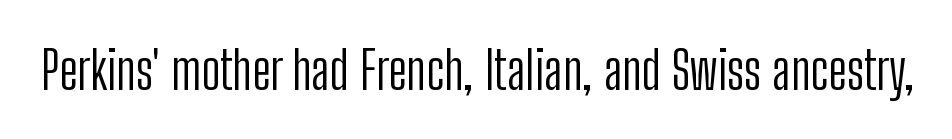
The image shows 53 px light, condensed sans-serif type, upright; set normal letter spacing, not underlined; low stroke contrast and a medium x-height.
